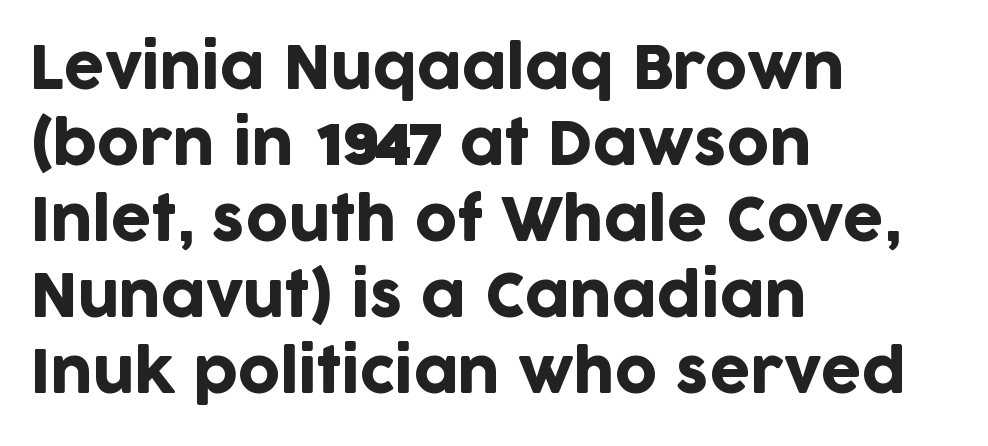
The image shows 58 px sans-serif type, upright; set left-aligned, normal line spacing (1.31x), normal letter spacing, not underlined; low stroke contrast and a large x-height.
